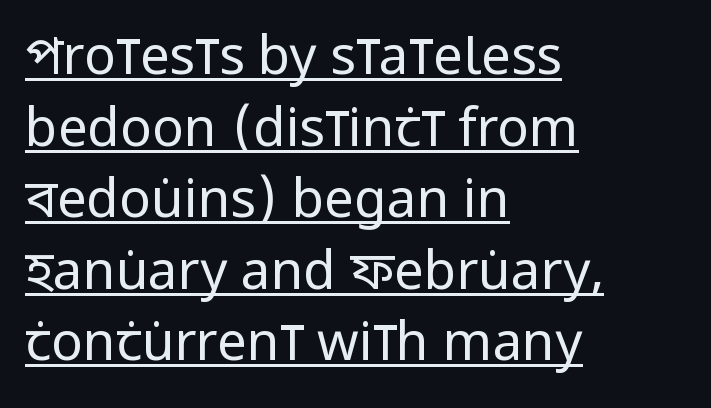
This sample has the flowing, uneven cadence of proportional lettering. Characters remain perfectly vertical along every line. Typographically, this falls in the sans-serif category. No chunkiness to these letters — they're not bold. In terms of letterspacing, this is plain default setting.
